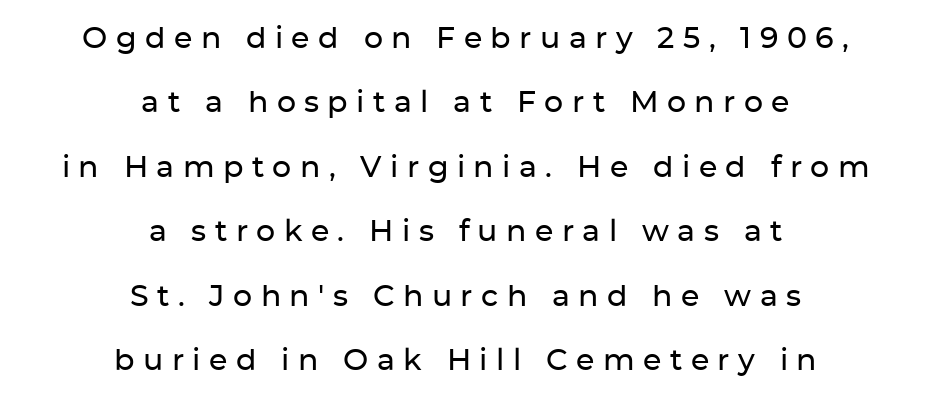
Q: Is the text italic (slanted)? A: No, it is upright.
Q: Is the typeface a serif or a sans-serif typeface? A: Sans-serif.
Q: Is the text underlined? A: No.
Q: How is the paragraph aligned? A: Centered.
Q: Is the spacing between letters normal or unusually wide? A: Unusually wide.
Q: Is the spacing between lines tight, normal or loose? A: Loose.
Q: Width (condensed, normal, or wide)? A: Normal.
Q: Stroke contrast? A: Low.
Q: x-height? A: Medium.
Q: Monospaced? A: No.
